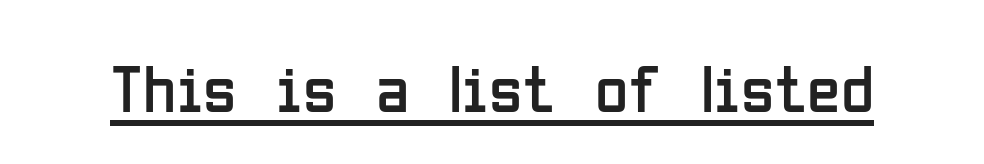
Regarding serifs, this sample does without them. The passage shown is not bold in any degree. Every stem runs plumb, perpendicular to the baseline. The rendered words wear a rule along their underside.
